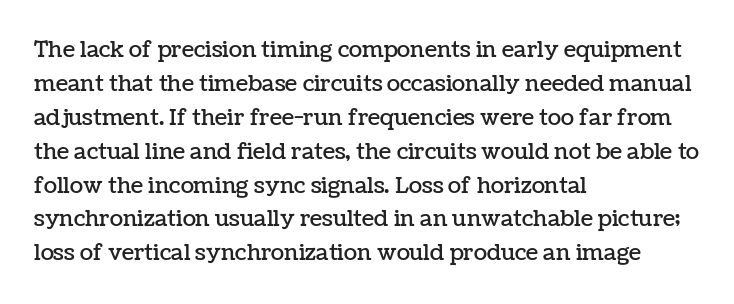
Inter-character spacing is left at the font's built-in metrics. A bare baseline throughout the passage. The typography opts for an upright posture over an oblique one. Casual observation: everything's shoved over to the left.
